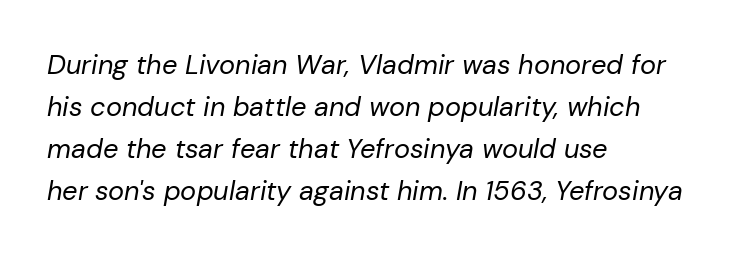
Descender tails drop into unmarked territory. You could call the tracking neutral — neither tight nor loose. Each new line begins a customary step beneath the previous one. Compared with ordinary roman type, these characters are visibly tilted. The paragraph has a hard left edge and a soft right edge.
